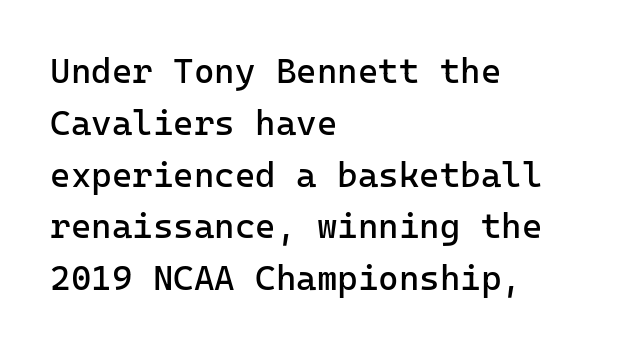
{"serif": "no", "italic": "no", "bold": "no", "weight": "regular", "width": "normal", "stroke_contrast": "low", "x_height": "medium", "monospaced": "yes", "underline": "no", "align": "left", "line_spacing": "normal", "line_spacing_ratio": 1.48, "letter_spacing": "normal", "letter_spacing_em": 0.0, "glyph_px": 35}
